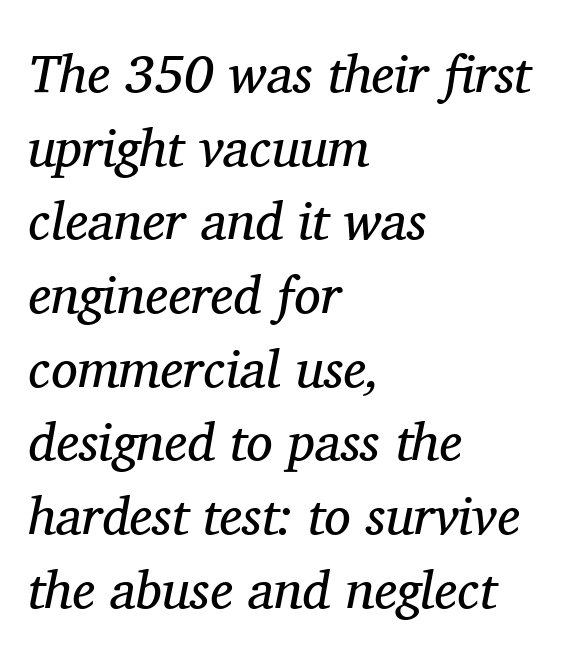
Q: Is the text bold? A: No.
Q: Is the text italic (slanted)? A: Yes, it leans right by about 11 degrees.
Q: Is the typeface a serif or a sans-serif typeface? A: Serif.
Q: Is the text underlined? A: No.
Q: How is the paragraph aligned? A: Left-aligned.
Q: Is the spacing between letters normal or unusually wide? A: Normal.
Q: Is the spacing between lines tight, normal or loose? A: Normal.
Q: Width (condensed, normal, or wide)? A: Normal.
Q: Stroke contrast? A: Medium.
Q: x-height? A: Medium.
Q: Monospaced? A: No.
